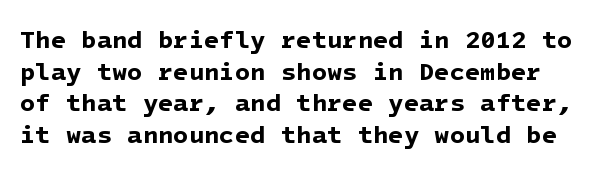
The image shows 25 px bold type; set normal line spacing (1.27x), normal letter spacing, not underlined.
